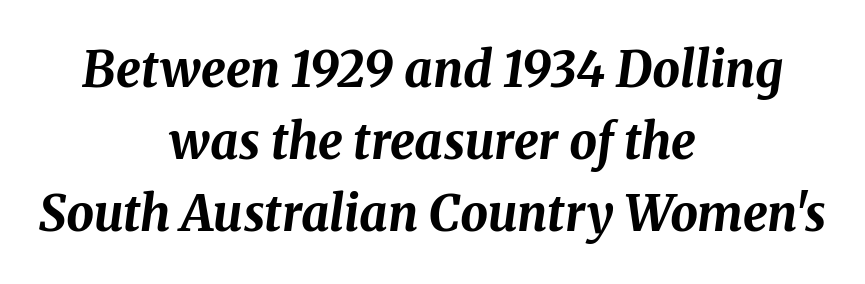
Q: Is the text bold? A: Yes.
Q: Is the text italic (slanted)? A: Yes, it leans right by about 8 degrees.
Q: Is the text underlined? A: No.
Q: How is the paragraph aligned? A: Centered.
Q: Is the spacing between letters normal or unusually wide? A: Normal.
Q: Is the spacing between lines tight, normal or loose? A: Normal.
Q: Width (condensed, normal, or wide)? A: Normal.
Q: Stroke contrast? A: Medium.
Q: x-height? A: Medium.
Q: Monospaced? A: No.
